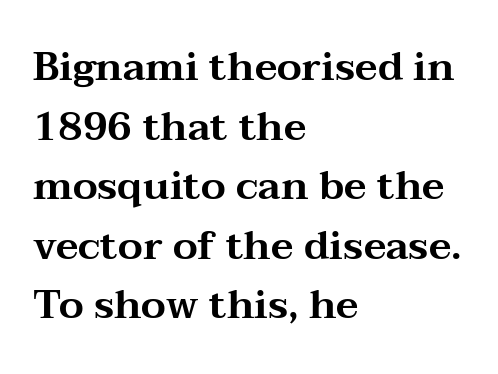
{"serif": "yes", "italic": "no", "width": "wide", "stroke_contrast": "medium", "x_height": "medium", "monospaced": "no", "underline": "no", "align": "left", "line_spacing": "normal", "line_spacing_ratio": 1.49, "letter_spacing": "normal", "letter_spacing_em": 0.0, "glyph_px": 40}
